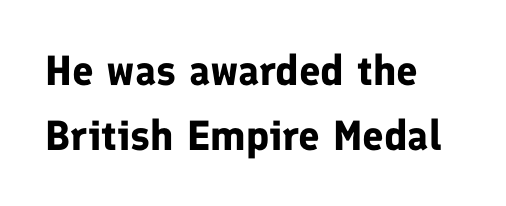
Q: Is the text bold? A: Yes.
Q: Is the text italic (slanted)? A: No, it is upright.
Q: Is the typeface a serif or a sans-serif typeface? A: Sans-serif.
Q: Is the text underlined? A: No.
Q: How is the paragraph aligned? A: Left-aligned.
Q: Is the spacing between letters normal or unusually wide? A: Normal.
Q: Is the spacing between lines tight, normal or loose? A: Normal.
Q: Width (condensed, normal, or wide)? A: Normal.
Q: Stroke contrast? A: Low.
Q: x-height? A: Medium.
Q: Monospaced? A: No.
